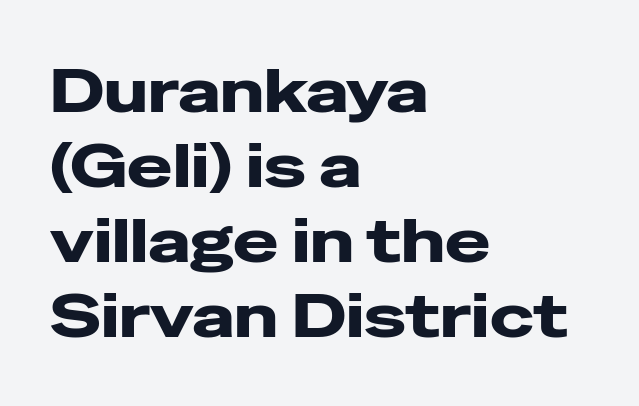
The image shows 61 px heavy, wide sans-serif type, upright; set left-aligned, line spacing 1.23x, normal letter spacing, not underlined; low stroke contrast and a medium x-height.
